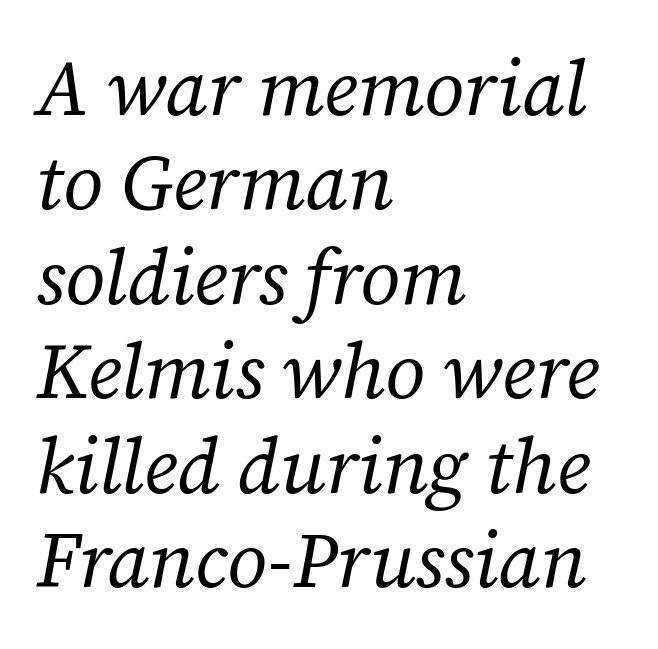
The image shows 78 px regular-weight serif type, italic (leaning right); set left-aligned, line spacing 1.21x, normal letter spacing, not underlined; low stroke contrast and a medium x-height.
